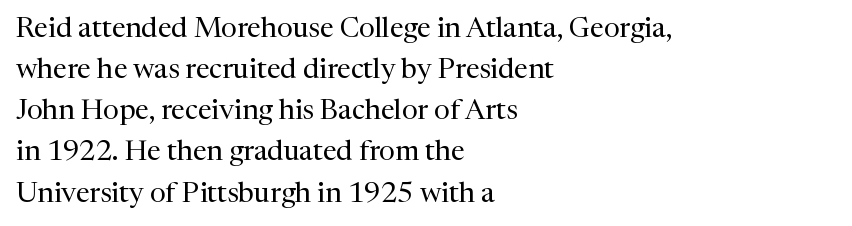
The words here are not underlined. This sample has the flowing, uneven cadence of proportional lettering. This is the regular roman posture of the typeface. Each line starts at the same left margin while the right side varies. Successive baselines arrive at the customary interval.
